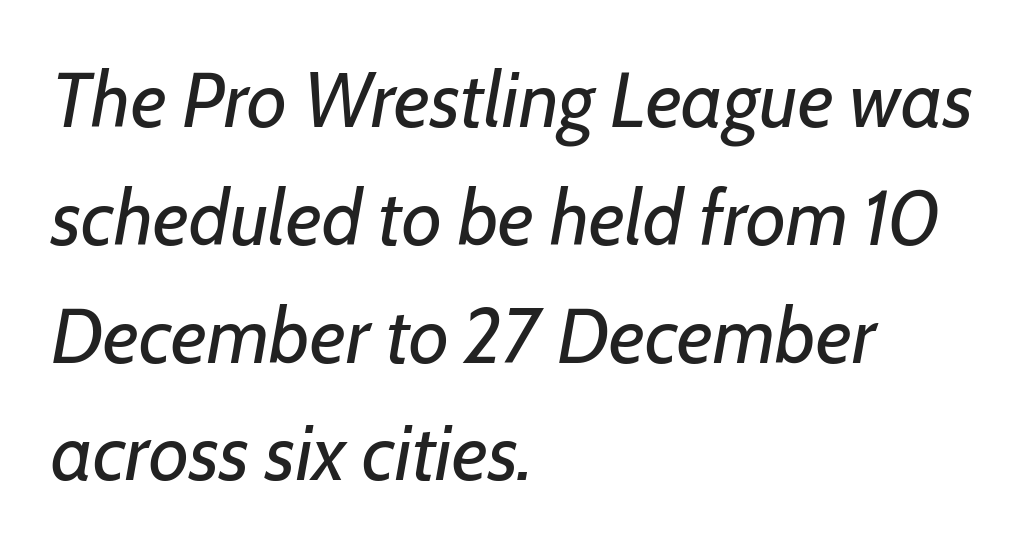
{"italic": "yes", "lean": "right", "slant_degrees": 7, "bold": "no", "weight": "regular", "width": "normal", "stroke_contrast": "low", "x_height": "medium", "monospaced": "no", "underline": "no", "align": "left", "line_spacing": "normal", "line_spacing_ratio": 1.51, "letter_spacing": "normal", "letter_spacing_em": 0.0, "glyph_px": 78}
